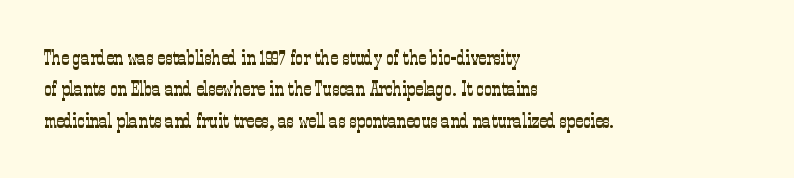
The image shows 21 px text type, upright; set left-aligned, normal line spacing (1.49x), normal letter spacing, not underlined.
